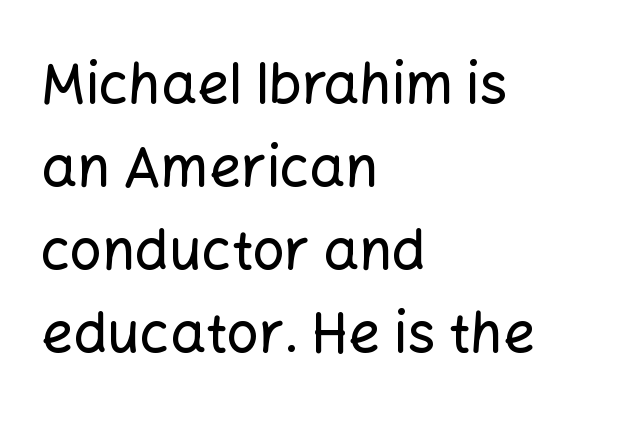
{"serif": "no", "italic": "no", "width": "normal", "stroke_contrast": "low", "x_height": "medium", "monospaced": "no", "underline": "no", "align": "left", "line_spacing": "normal", "line_spacing_ratio": 1.48, "letter_spacing": "normal", "letter_spacing_em": 0.0, "glyph_px": 56}
